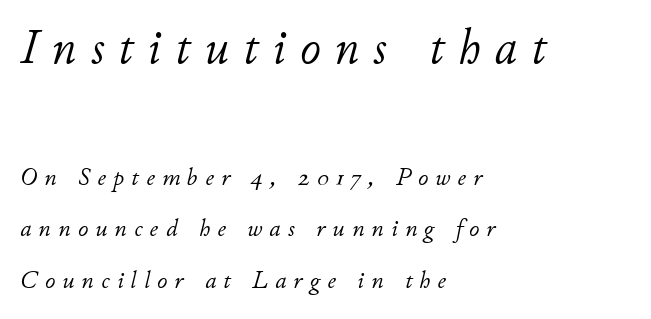
The image shows 50 px light type, italic (leaning right); set left-aligned, loose line spacing (2.06x), unusually wide letter spacing (+0.29 em), not underlined; the first (top) block is 2.0x larger; low stroke contrast and a small x-height.
